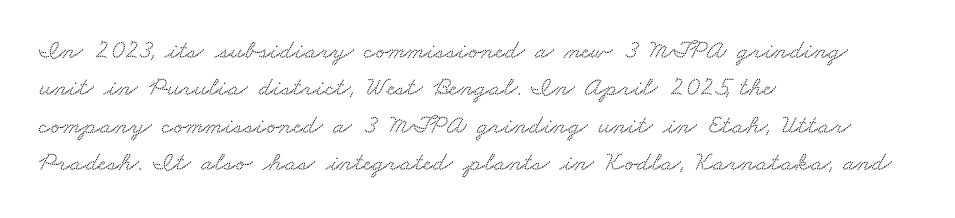
Q: Is the text underlined? A: No.
Q: How is the paragraph aligned? A: Left-aligned.
Q: Is the spacing between letters normal or unusually wide? A: Normal.
Q: Is the spacing between lines tight, normal or loose? A: Normal.
